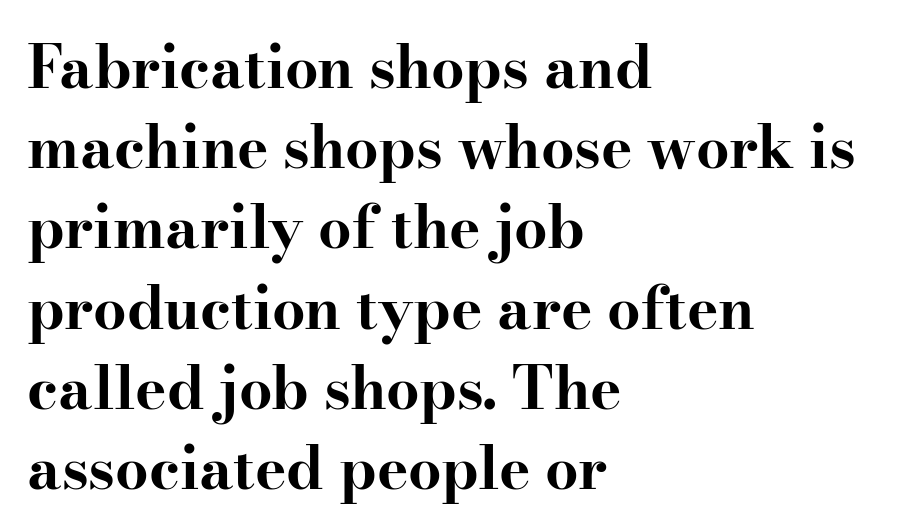
The image shows 59 px bold, wide serif type, upright; set left-aligned, normal line spacing (1.36x), normal letter spacing, not underlined; high stroke contrast and a small x-height.
